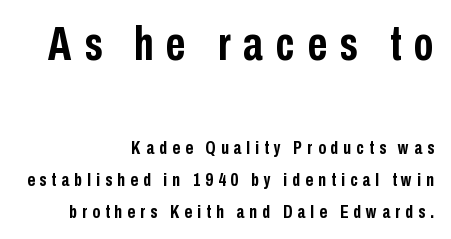
The image shows 48 px semibold, condensed sans-serif type, upright; set right-aligned, normal line spacing (1.69x), unusually wide letter spacing (+0.27 em), not underlined; the first (top) block is 2.53x larger; low stroke contrast and a medium x-height.
